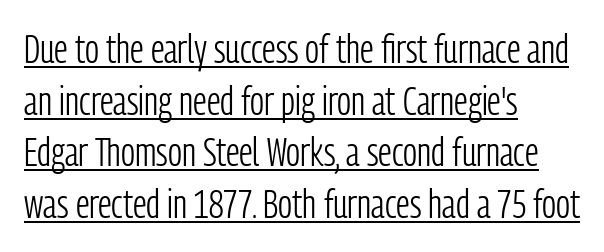
Q: Is the text bold? A: No.
Q: Is the text italic (slanted)? A: No, it is upright.
Q: Is the typeface a serif or a sans-serif typeface? A: Sans-serif.
Q: Is the text underlined? A: Yes.
Q: How is the paragraph aligned? A: Left-aligned.
Q: Is the spacing between letters normal or unusually wide? A: Normal.
Q: Is the spacing between lines tight, normal or loose? A: Normal.
Q: Width (condensed, normal, or wide)? A: Condensed.
Q: Stroke contrast? A: Low.
Q: x-height? A: Medium.
Q: Monospaced? A: No.
